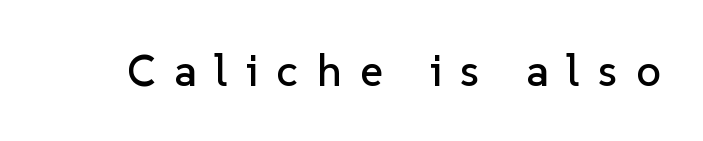
Q: Is the text italic (slanted)? A: No, it is upright.
Q: Is the typeface a serif or a sans-serif typeface? A: Sans-serif.
Q: Is the text underlined? A: No.
Q: Is the spacing between letters normal or unusually wide? A: Unusually wide.
Q: Width (condensed, normal, or wide)? A: Normal.
Q: Stroke contrast? A: Low.
Q: x-height? A: Medium.
Q: Monospaced? A: No.
